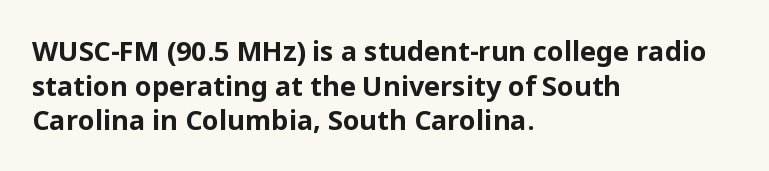
Q: Is the text bold? A: Yes.
Q: Is the text italic (slanted)? A: No, it is upright.
Q: Is the text underlined? A: No.
Q: How is the paragraph aligned? A: Left-aligned.
Q: Is the spacing between letters normal or unusually wide? A: Normal.
Q: Is the spacing between lines tight, normal or loose? A: Normal.
